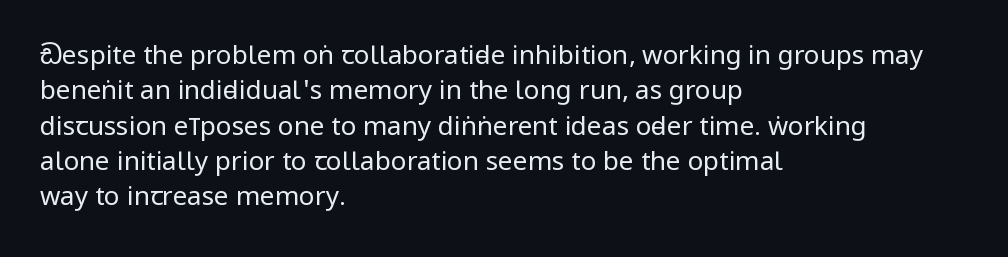
{"italic": "no", "bold": "no", "underline": "no", "align": "left", "line_spacing": "normal", "line_spacing_ratio": 1.36, "letter_spacing": "normal", "letter_spacing_em": 0.0, "glyph_px": 26}
